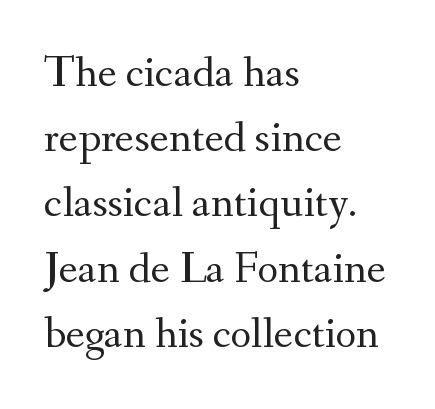
This sample uses an upright cut, with every glyph sitting square on the baseline. Which margin do the lines hug? The left one — the right edge is uneven. A normal amount of white space separates one row of letters from the next. The letters advance in unequal steps, a hallmark of proportional type.
